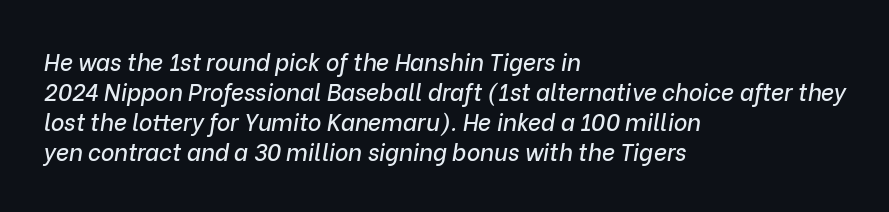
Q: Is the text italic (slanted)? A: Yes, it leans right by about 9 degrees.
Q: Is the text underlined? A: No.
Q: How is the paragraph aligned? A: Left-aligned.
Q: Is the spacing between letters normal or unusually wide? A: Normal.
Q: Is the spacing between lines tight, normal or loose? A: Normal.
